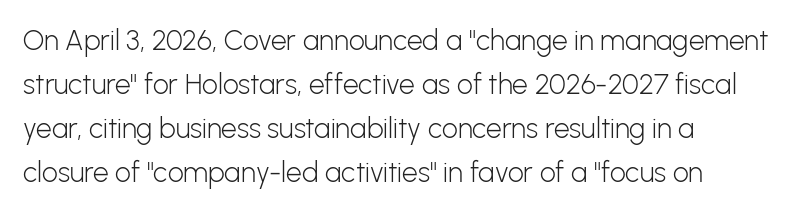
The weight tops out at a normal text grade. Unmarked baselines from the first word to the last. This sample uses an upright cut, with every glyph sitting square on the baseline. Notice how the passage keeps a crisp vertical edge on the left only. Horizontal bands of white between lines are of average thickness. Between one letter and the next there's only the usual sliver of space.
